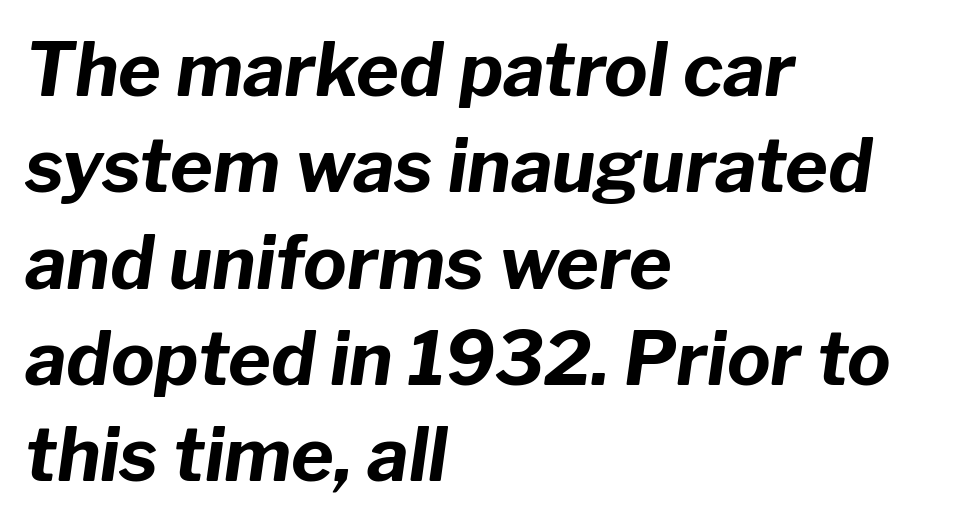
{"italic": "yes", "lean": "right", "slant_degrees": 8, "bold": "yes", "weight": "bold", "width": "normal", "stroke_contrast": "low", "x_height": "medium", "monospaced": "no", "underline": "no", "align": "left", "line_spacing": "normal", "line_spacing_ratio": 1.32, "letter_spacing": "normal", "letter_spacing_em": 0.0, "glyph_px": 73}
